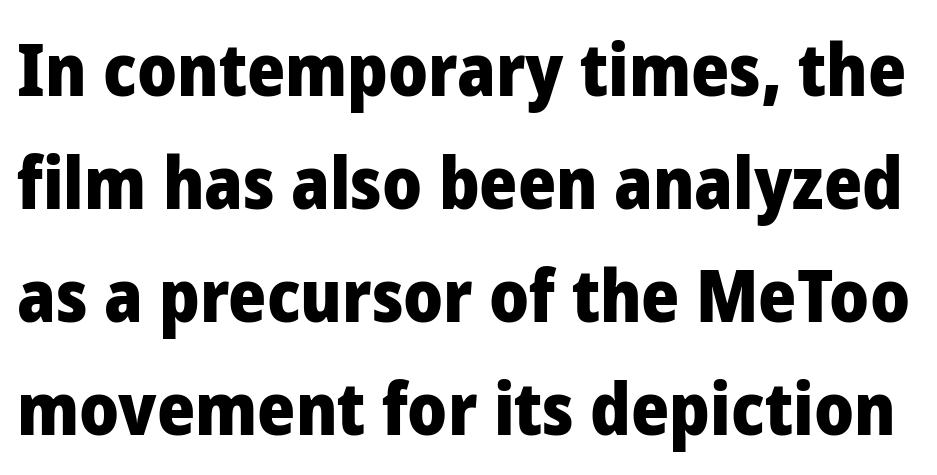
{"serif": "no", "italic": "no", "bold": "yes", "weight": "heavy", "width": "normal", "stroke_contrast": "low", "x_height": "medium", "monospaced": "no", "underline": "no", "line_spacing": "normal", "line_spacing_ratio": 1.55, "letter_spacing": "normal", "letter_spacing_em": 0.0, "glyph_px": 73}
